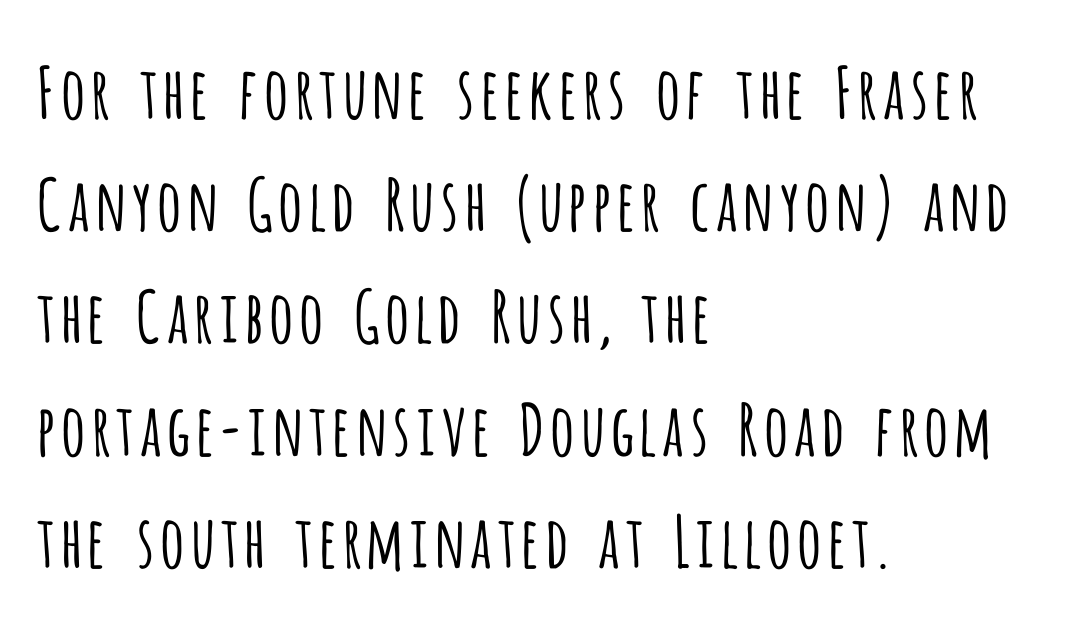
The image shows 71 px light, condensed sans-serif type, upright; set left-aligned, normal line spacing (1.58x), normal letter spacing, not underlined; low stroke contrast and a large x-height.
